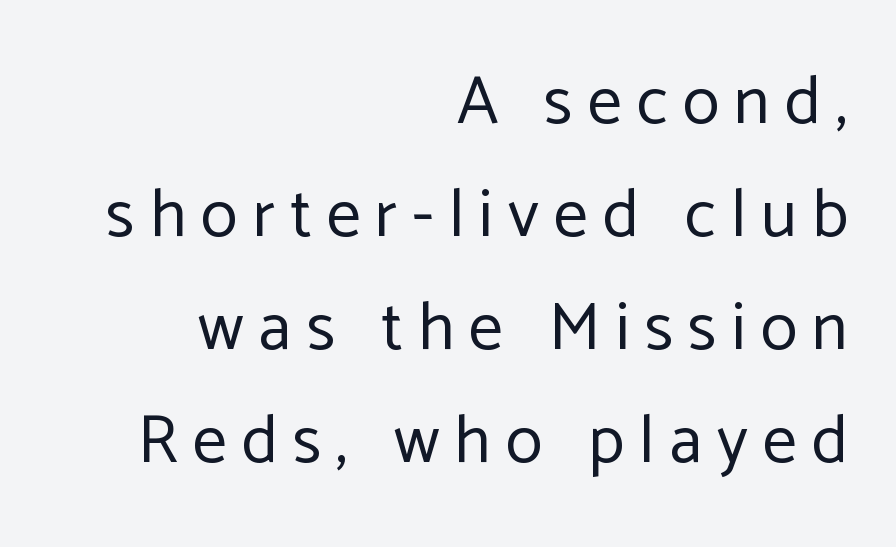
The image shows 68 px regular-weight sans-serif type, upright; set right-aligned, normal line spacing (1.66x), unusually wide letter spacing (+0.22 em), not underlined; low stroke contrast and a medium x-height.
